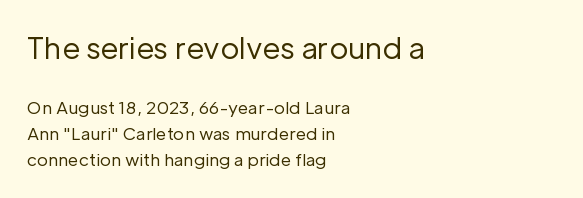
The image shows 29 px regular-weight sans-serif type, upright; set left-aligned, normal line spacing (1.54x), normal letter spacing, not underlined; the first (top) block is 1.71x larger; low stroke contrast and a medium x-height.
